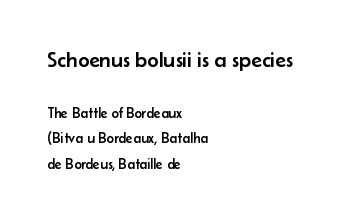
Leftover space on each line is placed entirely after the last word. In terms of letterspacing, this is plain default setting. The area under the type is left untouched. If you drew a line through each stem, it would be perfectly vertical.
